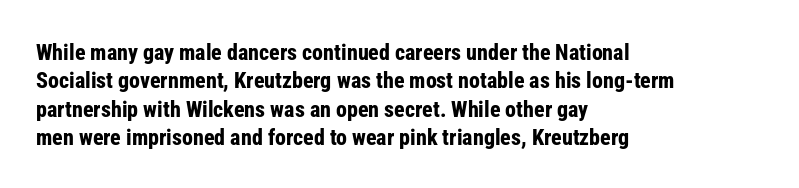
{"italic": "no", "bold": "yes", "underline": "no", "align": "left", "line_spacing": "normal", "line_spacing_ratio": 1.29, "letter_spacing": "normal", "letter_spacing_em": 0.0, "glyph_px": 22}
